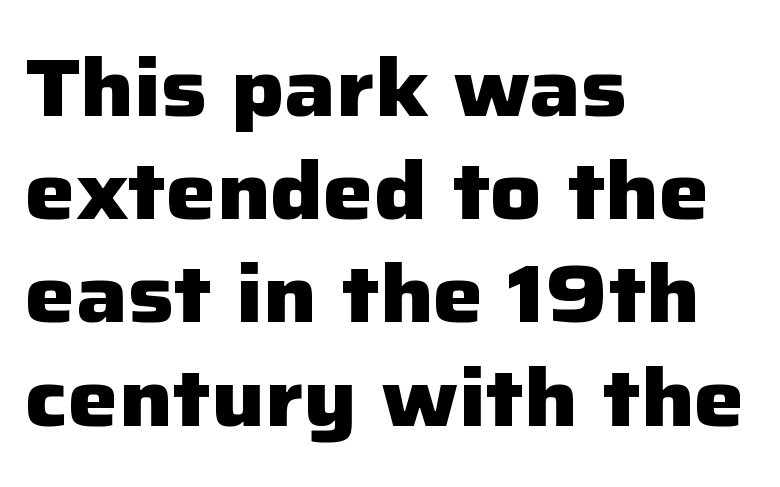
{"serif": "no", "italic": "no", "bold": "yes", "weight": "heavy", "width": "normal", "stroke_contrast": "low", "x_height": "medium", "monospaced": "no", "underline": "no", "align": "left", "line_spacing": "normal", "line_spacing_ratio": 1.29, "letter_spacing": "normal", "letter_spacing_em": 0.0, "glyph_px": 80}
